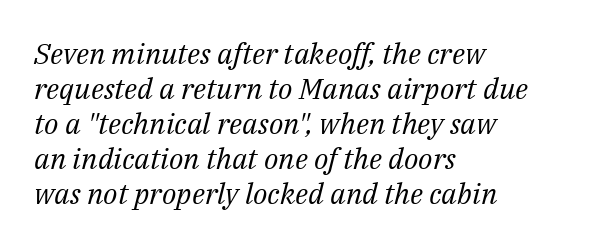
Horizontal alignment here is leftward, the default for most running prose. Font category for this specimen: serif. A typesetter would call this zero additional tracking. Has an underline been added? It has not.
